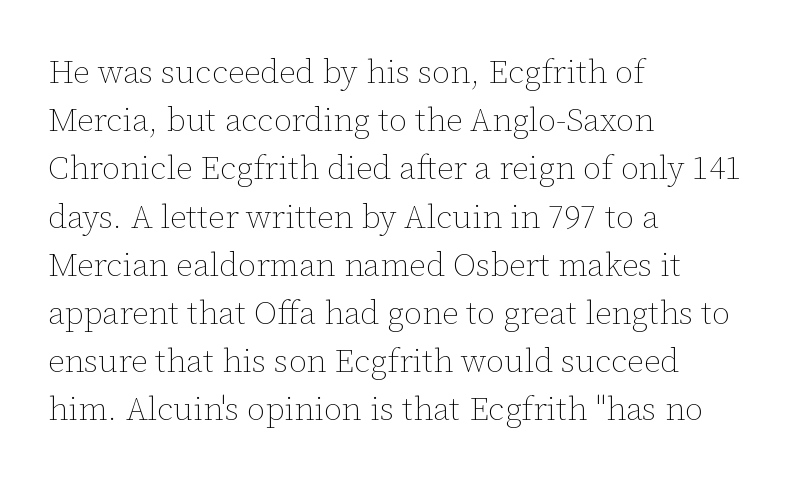
The image shows 33 px thin type, upright; set left-aligned, normal line spacing (1.46x), normal letter spacing, not underlined; low stroke contrast and a medium x-height.
